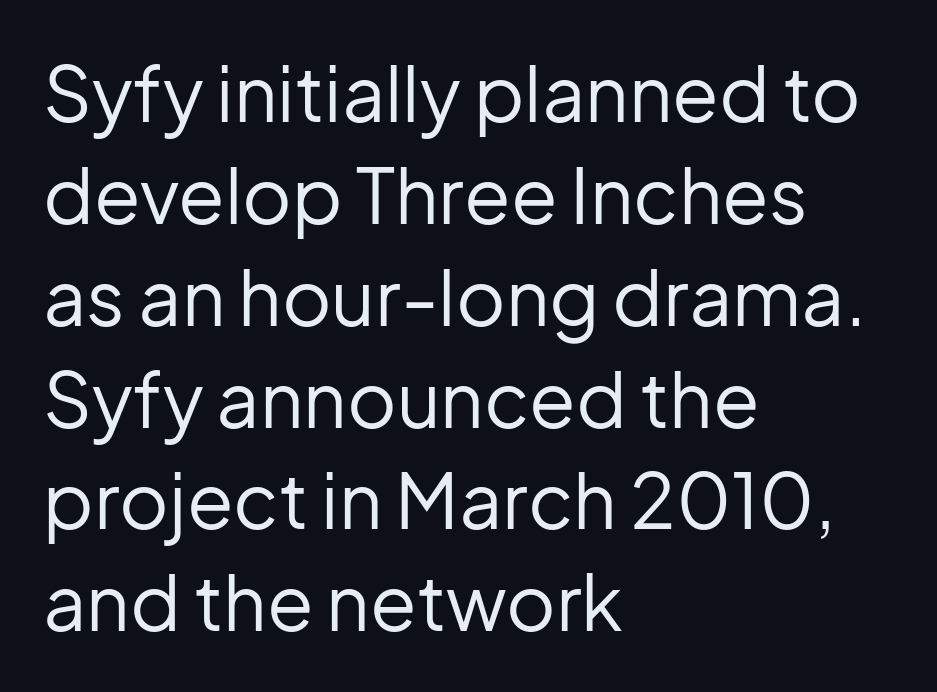
Q: Is the text bold? A: No.
Q: Is the text italic (slanted)? A: No, it is upright.
Q: Is the typeface a serif or a sans-serif typeface? A: Sans-serif.
Q: Is the text underlined? A: No.
Q: How is the paragraph aligned? A: Left-aligned.
Q: Is the spacing between letters normal or unusually wide? A: Normal.
Q: Is the spacing between lines tight, normal or loose? A: Normal.
Q: Width (condensed, normal, or wide)? A: Normal.
Q: Stroke contrast? A: Low.
Q: x-height? A: Medium.
Q: Monospaced? A: No.
